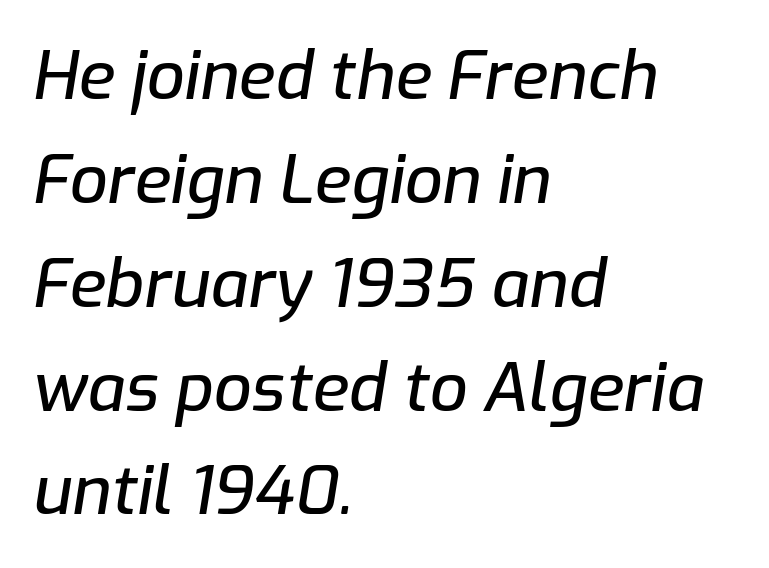
The image shows 67 px text type, italic (leaning right); set left-aligned, normal line spacing (1.55x), normal letter spacing, not underlined; low stroke contrast and a medium x-height.
